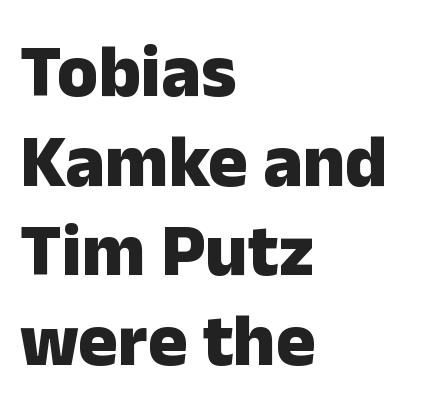
{"serif": "no", "italic": "no", "bold": "yes", "weight": "heavy", "width": "normal", "stroke_contrast": "low", "x_height": "medium", "monospaced": "no", "underline": "no", "align": "left", "line_spacing_ratio": 1.21, "letter_spacing": "normal", "letter_spacing_em": 0.0, "glyph_px": 74}
